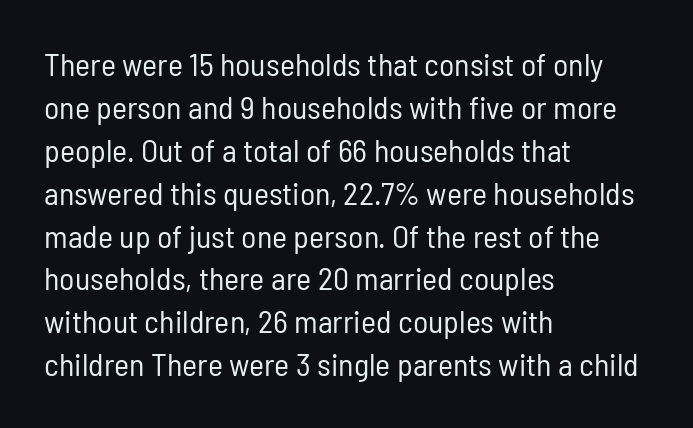
{"serif": "no", "italic": "no", "bold": "no", "weight": "regular", "width": "condensed", "stroke_contrast": "low", "x_height": "medium", "monospaced": "no", "underline": "no", "align": "left", "line_spacing": "normal", "line_spacing_ratio": 1.34, "letter_spacing": "normal", "letter_spacing_em": 0.0, "glyph_px": 32}
